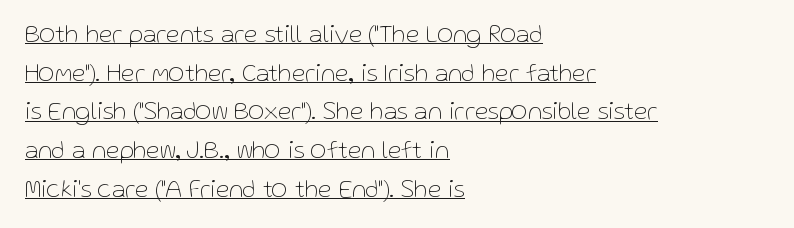
Q: Is the text bold? A: No.
Q: Is the text italic (slanted)? A: No, it is upright.
Q: Is the text underlined? A: Yes.
Q: How is the paragraph aligned? A: Left-aligned.
Q: Is the spacing between letters normal or unusually wide? A: Normal.
Q: Is the spacing between lines tight, normal or loose? A: Normal.
